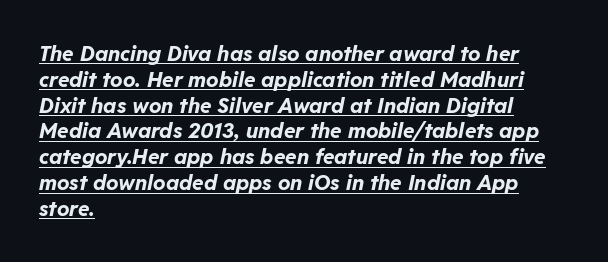
The image shows 21 px bold type, italic (leaning right); set left-aligned, line spacing 1.23x, normal letter spacing, underlined.
